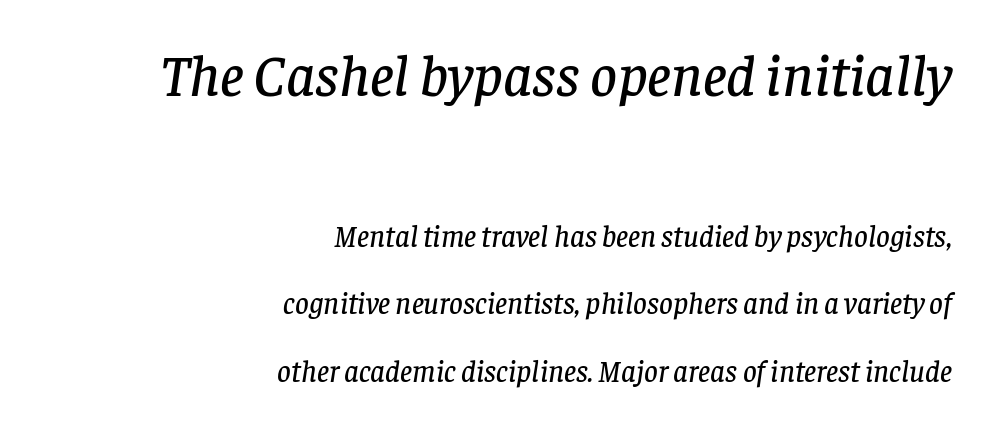
{"serif": "yes", "italic": "yes", "lean": "right", "slant_degrees": 8, "width": "normal", "stroke_contrast": "low", "x_height": "large", "monospaced": "no", "underline": "no", "align": "right", "line_spacing": "loose", "line_spacing_ratio": 2.26, "letter_spacing": "normal", "letter_spacing_em": 0.0, "larger_block": "first", "size_ratio": 1.97, "glyph_px": 59}
